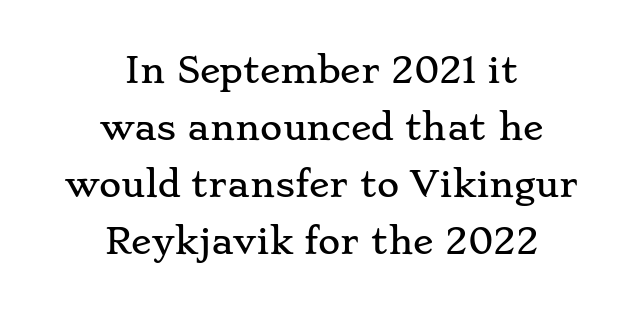
Q: Is the text italic (slanted)? A: No, it is upright.
Q: Is the typeface a serif or a sans-serif typeface? A: Serif.
Q: Is the text underlined? A: No.
Q: How is the paragraph aligned? A: Centered.
Q: Is the spacing between letters normal or unusually wide? A: Normal.
Q: Is the spacing between lines tight, normal or loose? A: Normal.
Q: Width (condensed, normal, or wide)? A: Wide.
Q: Stroke contrast? A: Low.
Q: x-height? A: Small.
Q: Monospaced? A: No.
